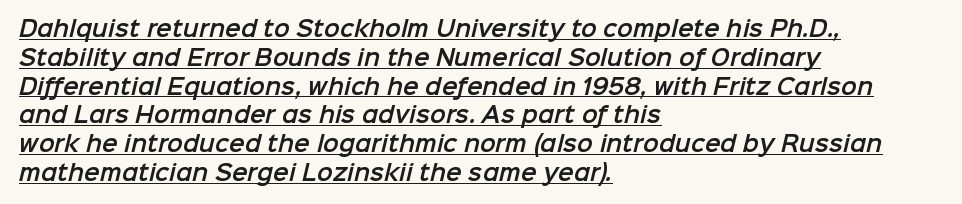
Q: Is the text underlined? A: Yes.
Q: How is the paragraph aligned? A: Left-aligned.
Q: Is the spacing between letters normal or unusually wide? A: Normal.
Q: Is the spacing between lines tight, normal or loose? A: Normal.
